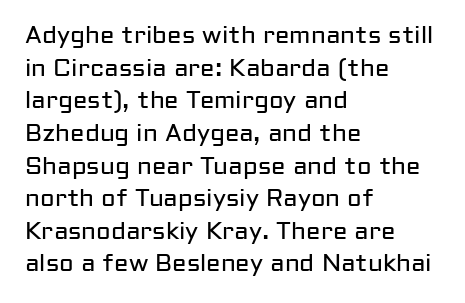
{"italic": "no", "bold": "no", "underline": "no", "align": "left", "line_spacing": "normal", "line_spacing_ratio": 1.36, "letter_spacing": "normal", "letter_spacing_em": 0.0, "glyph_px": 24}
